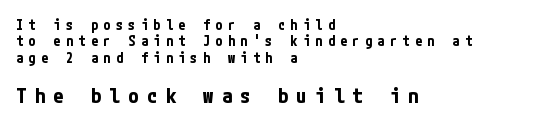
The image shows 21 px bold type, upright; set left-aligned, line spacing 1.17x, unusually wide letter spacing (+0.39 em), not underlined; the second (bottom) block is 1.5x larger.
